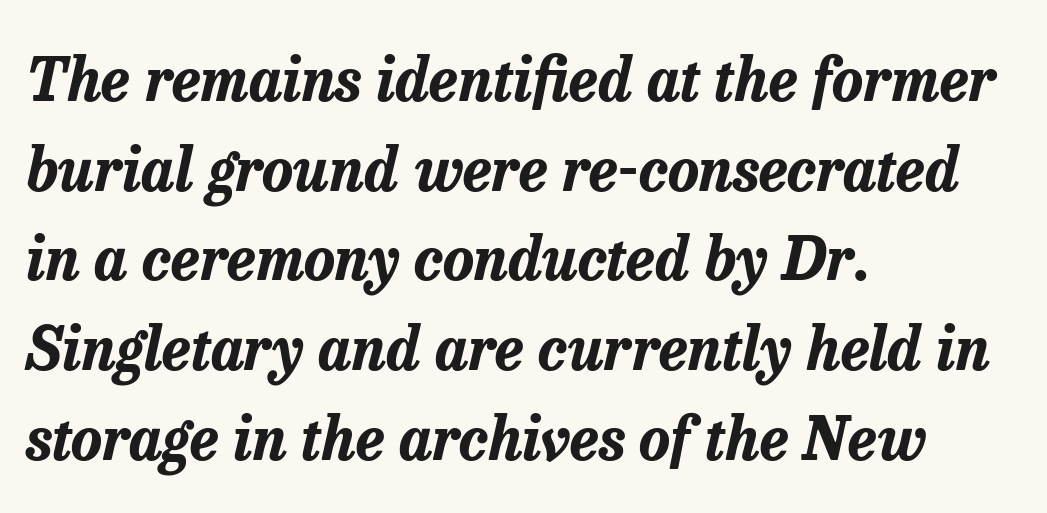
Look at the tracking — it's just the regular setting, nothing added. In terms of posture, this sample is oblique. The lines sit at an ordinary, default distance from one another. Casual observation: everything's shoved over to the left.
